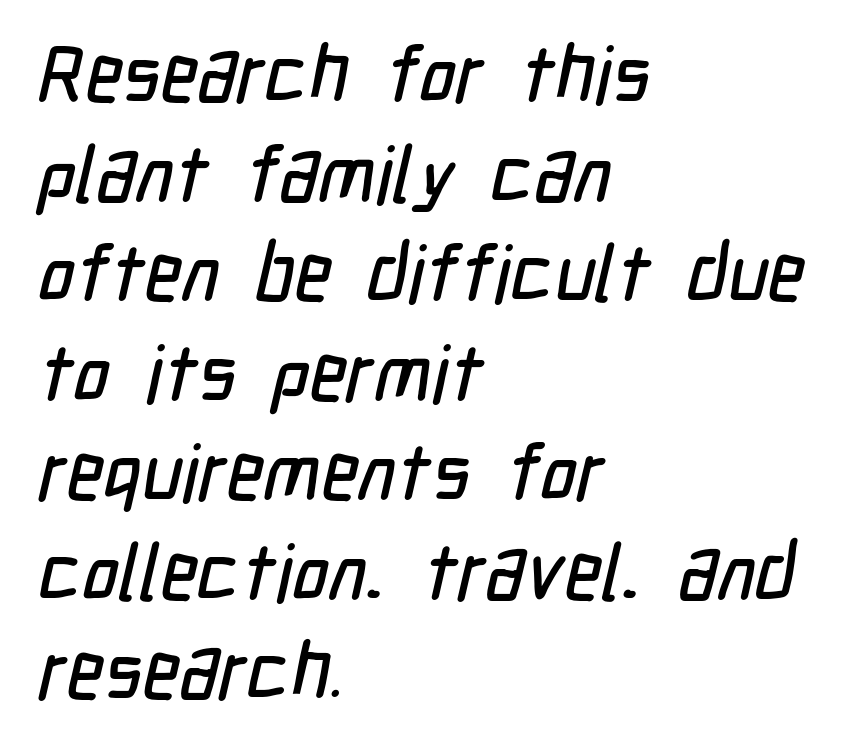
The image shows 79 px condensed sans-serif type; set left-aligned, normal line spacing (1.26x), normal letter spacing, not underlined; low stroke contrast and a medium x-height.
